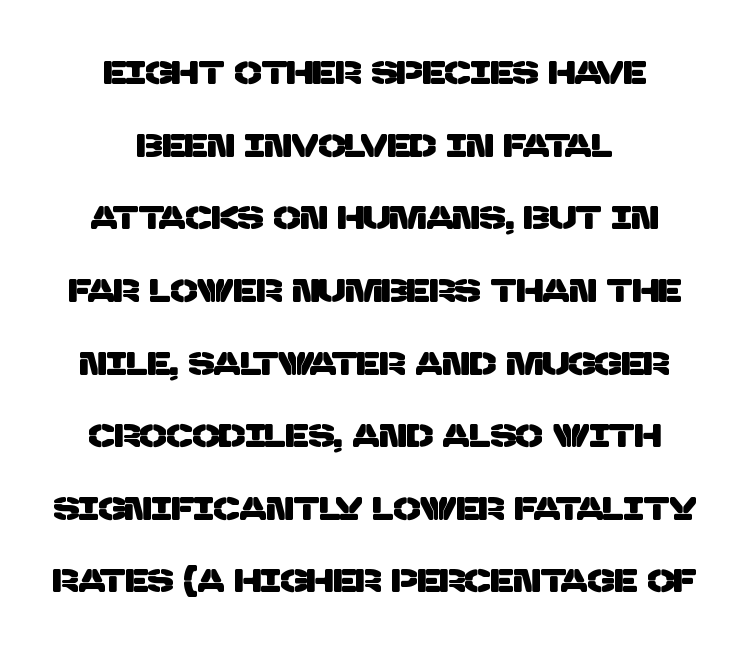
{"serif": "no", "width": "normal", "stroke_contrast": "low", "x_height": "large", "monospaced": "no", "underline": "no", "align": "center", "line_spacing": "loose", "line_spacing_ratio": 2.27, "letter_spacing": "normal", "letter_spacing_em": 0.0, "glyph_px": 32}
